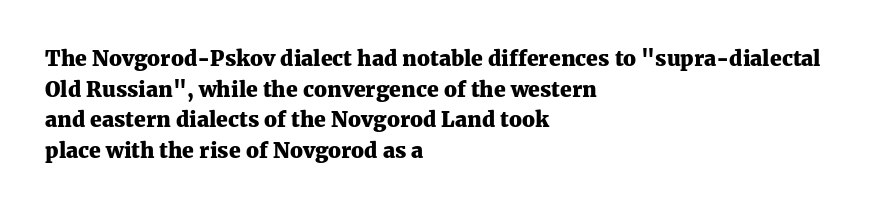
{"italic": "no", "bold": "yes", "underline": "no", "align": "left", "line_spacing": "normal", "line_spacing_ratio": 1.46, "letter_spacing": "normal", "letter_spacing_em": 0.0, "glyph_px": 21}
